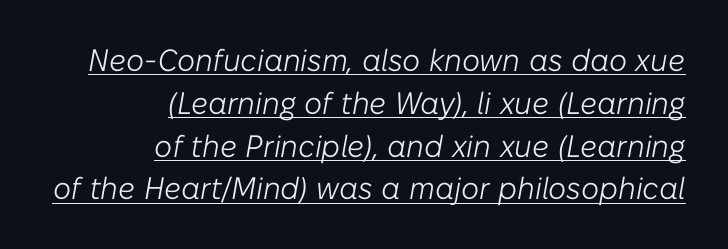
The image shows 31 px light type, italic (leaning right); set right-aligned, normal line spacing (1.38x), normal letter spacing, underlined; low stroke contrast and a medium x-height.
